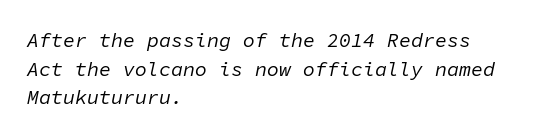
Letters have the restrained weight of plain body copy at most. The space directly below the letters is spotless. The lines in this sample share a left origin and differ only in where they stop. The passage shown leans; its letterforms are oblique. The letters sit at their default tracking, neither squeezed nor spread.
